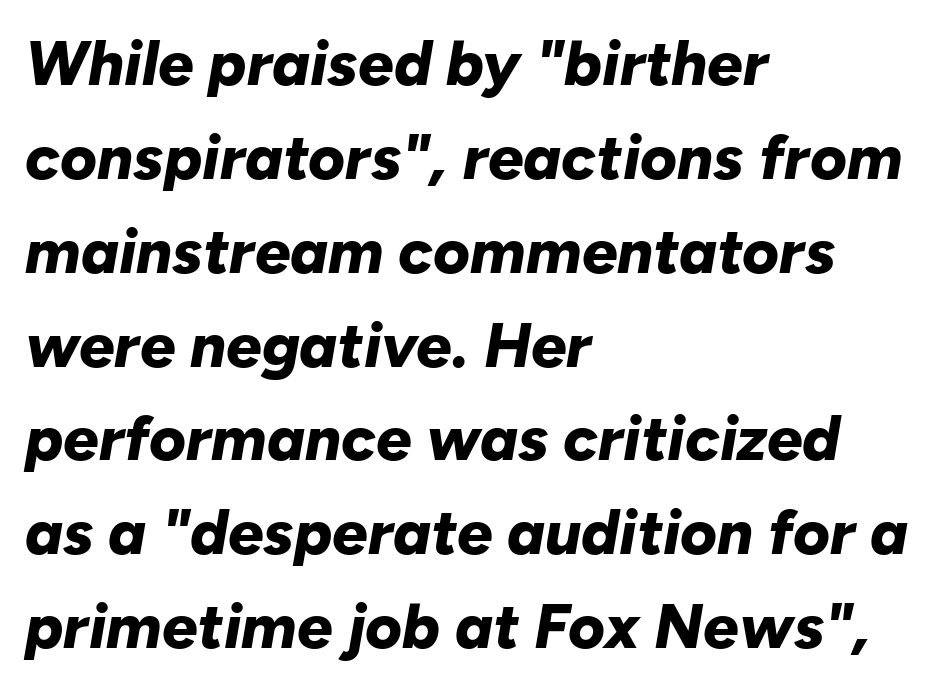
{"italic": "yes", "lean": "right", "slant_degrees": 10, "bold": "yes", "weight": "bold", "width": "normal", "stroke_contrast": "low", "x_height": "medium", "monospaced": "no", "underline": "no", "align": "left", "line_spacing": "normal", "line_spacing_ratio": 1.49, "letter_spacing": "normal", "letter_spacing_em": 0.0, "glyph_px": 63}
